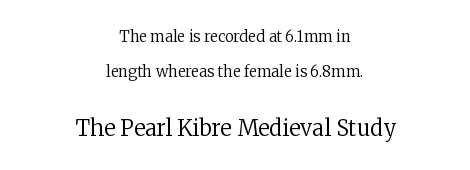
{"italic": "no", "bold": "no", "underline": "no", "align": "center", "line_spacing": "loose", "line_spacing_ratio": 2.33, "letter_spacing": "normal", "letter_spacing_em": 0.0, "larger_block": "second", "size_ratio": 1.47, "glyph_px": 22}
